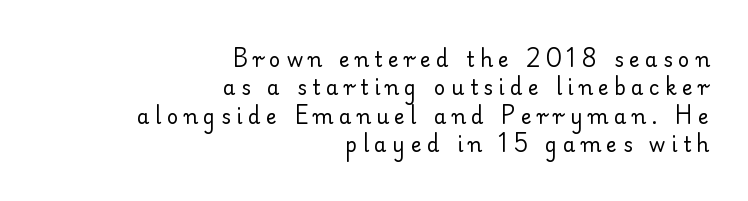
{"italic": "no", "bold": "no", "underline": "no", "align": "right", "line_spacing": "normal", "line_spacing_ratio": 1.42, "letter_spacing": "wide", "letter_spacing_em": 0.28, "glyph_px": 20}
